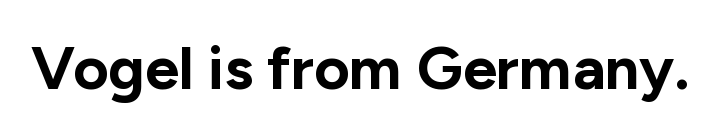
The image shows 61 px bold sans-serif type, upright; set normal letter spacing, not underlined; low stroke contrast and a medium x-height.
